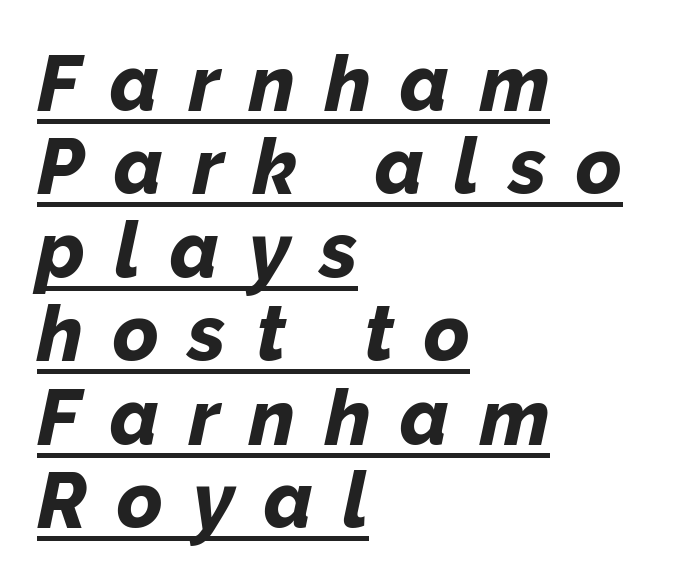
The specimen includes a rule beneath the text block's lines. The line texture is sparse and dotted thanks to wide tracking. The setting favours the left margin, as ordinary paragraphs usually do. This sample has the flowing, uneven cadence of proportional lettering.
